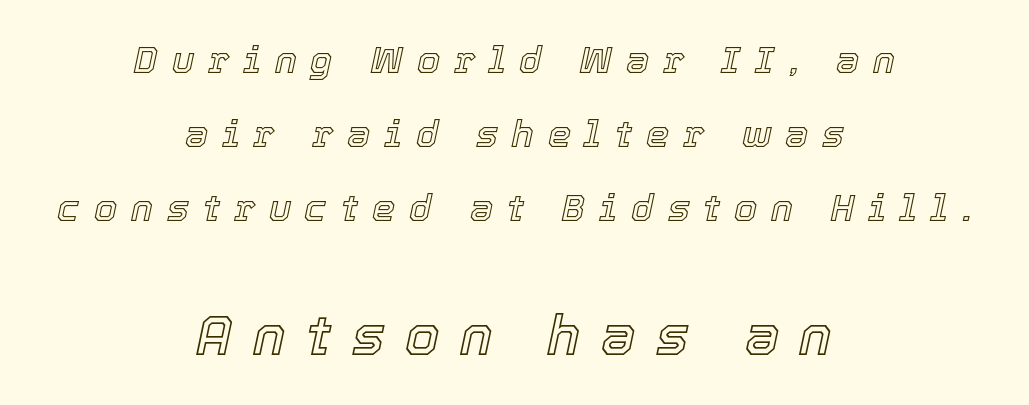
The image shows 55 px text type, italic (leaning right); set centered, loose line spacing (2.0x), unusually wide letter spacing (+0.37 em), not underlined; the second (bottom) block is 1.49x larger; a medium x-height.
